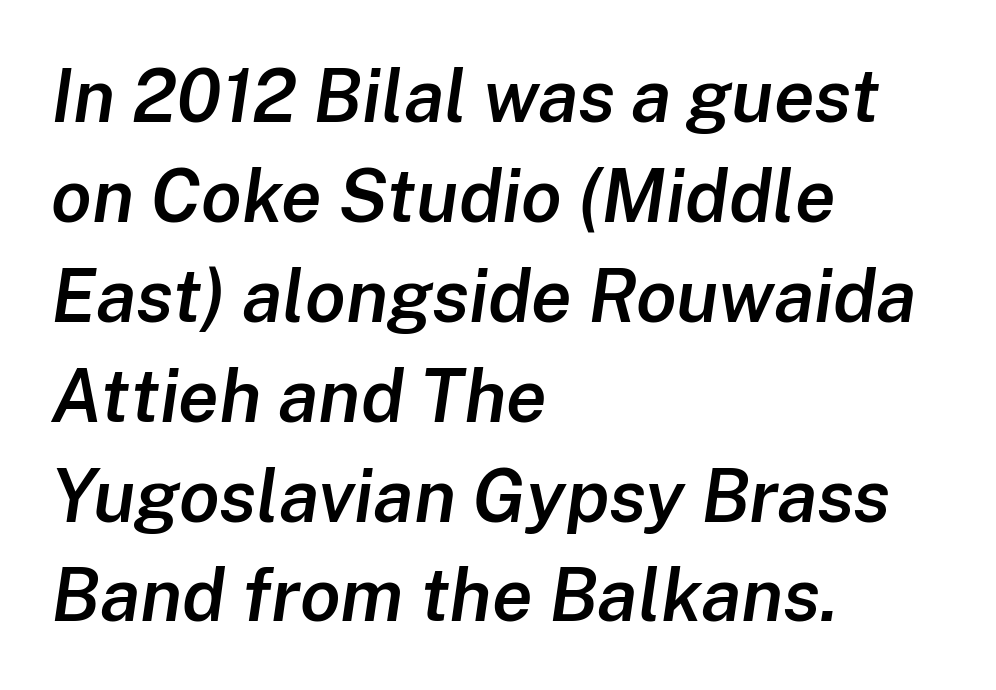
Q: Is the text bold? A: Semi-bold.
Q: Is the text italic (slanted)? A: Yes, it leans right by about 8 degrees.
Q: Is the text underlined? A: No.
Q: How is the paragraph aligned? A: Left-aligned.
Q: Is the spacing between letters normal or unusually wide? A: Normal.
Q: Is the spacing between lines tight, normal or loose? A: Normal.
Q: Width (condensed, normal, or wide)? A: Normal.
Q: Stroke contrast? A: Low.
Q: x-height? A: Medium.
Q: Monospaced? A: No.
